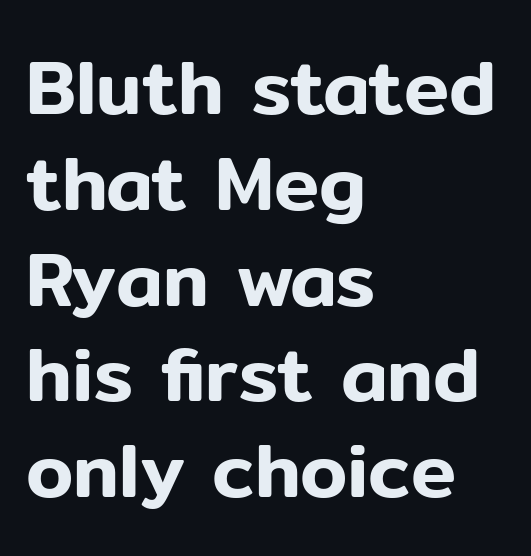
Q: Is the text italic (slanted)? A: No, it is upright.
Q: Is the typeface a serif or a sans-serif typeface? A: Sans-serif.
Q: Is the text underlined? A: No.
Q: How is the paragraph aligned? A: Left-aligned.
Q: Is the spacing between letters normal or unusually wide? A: Normal.
Q: Is the spacing between lines tight, normal or loose? A: Normal.
Q: Width (condensed, normal, or wide)? A: Normal.
Q: Stroke contrast? A: Low.
Q: x-height? A: Medium.
Q: Monospaced? A: No.
